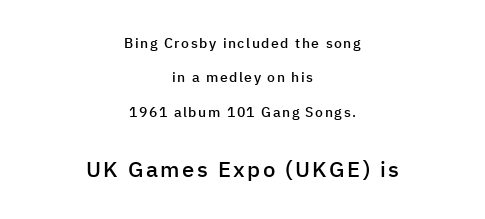
Q: Is the text bold? A: Semi-bold.
Q: Is the text italic (slanted)? A: No, it is upright.
Q: Is the text underlined? A: No.
Q: How is the paragraph aligned? A: Centered.
Q: Is the spacing between lines tight, normal or loose? A: Loose.
Q: Which block of text is set in a larger size, the first (top) or the second (bottom)? A: The second (bottom) one.
